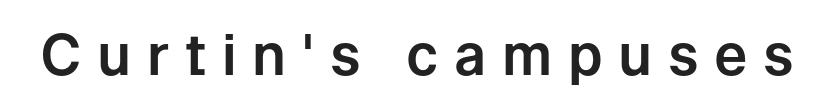
{"serif": "no", "italic": "no", "width": "normal", "stroke_contrast": "low", "x_height": "medium", "monospaced": "no", "underline": "no", "letter_spacing": "wide", "letter_spacing_em": 0.28, "glyph_px": 56}
